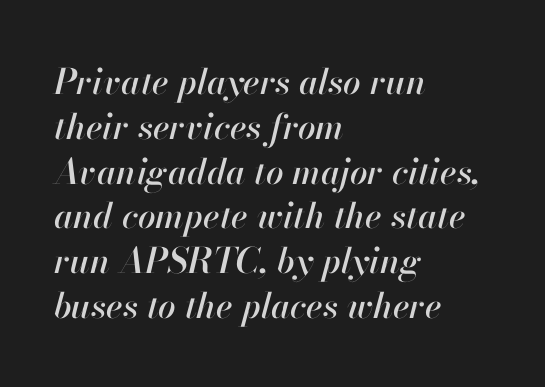
The image shows 35 px text type, italic (leaning right); set left-aligned, normal line spacing (1.28x), normal letter spacing, not underlined; high stroke contrast and a small x-height.
